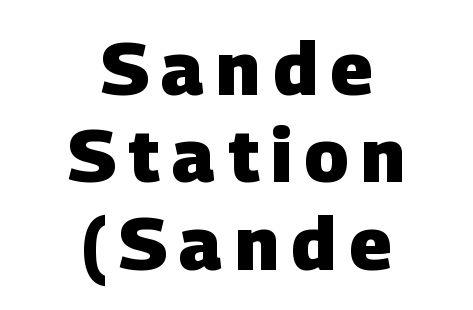
{"serif": "no", "bold": "yes", "weight": "heavy", "width": "normal", "stroke_contrast": "low", "x_height": "large", "monospaced": "no", "underline": "no", "align": "center", "line_spacing_ratio": 1.18, "glyph_px": 74}
